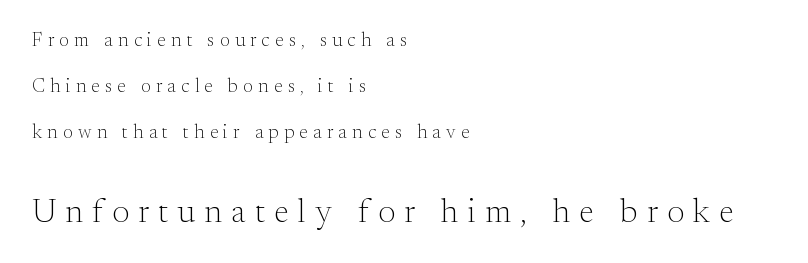
{"serif": "yes", "italic": "no", "bold": "no", "weight": "light", "width": "normal", "stroke_contrast": "medium", "x_height": "small", "monospaced": "no", "underline": "no", "align": "left", "line_spacing": "loose", "line_spacing_ratio": 2.43, "letter_spacing": "wide", "letter_spacing_em": 0.29, "larger_block": "second", "size_ratio": 1.74, "glyph_px": 33}
